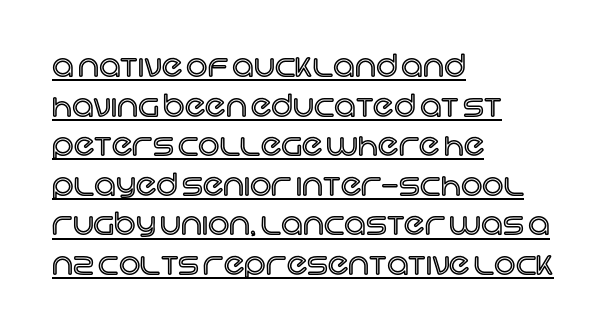
{"italic": "no", "width": "normal", "x_height": "large", "monospaced": "no", "underline": "yes", "align": "left", "line_spacing": "normal", "line_spacing_ratio": 1.32, "letter_spacing": "normal", "letter_spacing_em": 0.0, "glyph_px": 30}
